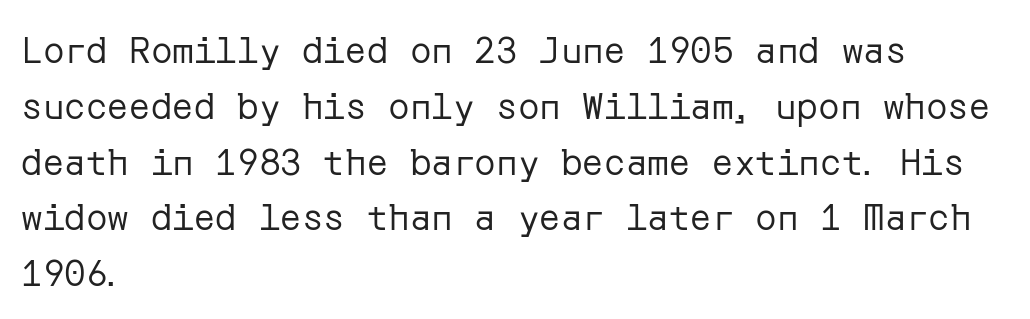
Q: Is the text bold? A: No.
Q: Is the text italic (slanted)? A: No, it is upright.
Q: Is the typeface a serif or a sans-serif typeface? A: Sans-serif.
Q: Is the text underlined? A: No.
Q: How is the paragraph aligned? A: Left-aligned.
Q: Is the spacing between letters normal or unusually wide? A: Normal.
Q: Is the spacing between lines tight, normal or loose? A: Normal.
Q: Width (condensed, normal, or wide)? A: Normal.
Q: Stroke contrast? A: Low.
Q: x-height? A: Medium.
